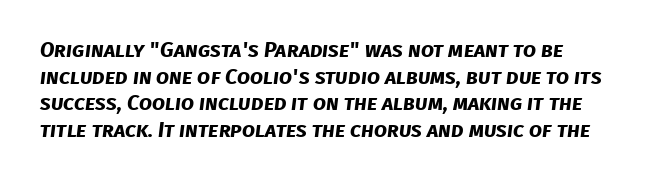
Unmarked baselines from the first word to the last. The setting favours the left margin, as ordinary paragraphs usually do. Regarding leading, the lines here are spaced in the standard way. Observe the ordinary spacing: letters are neighbours, not strangers. Heft: maximum for text — a bold.
